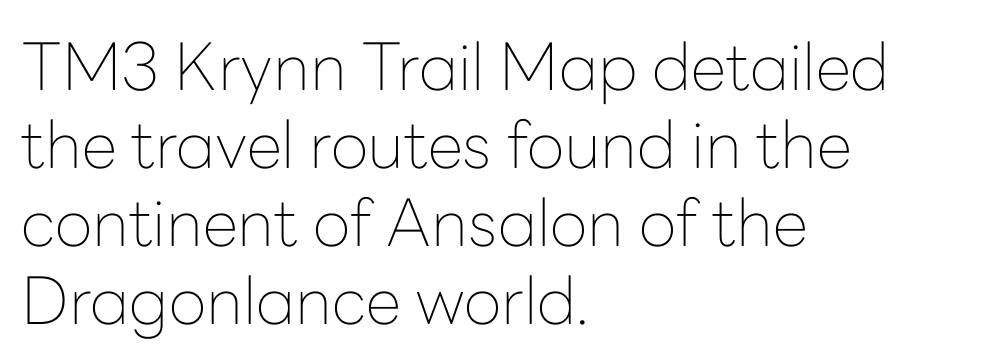
The text block is weighted toward the left margin, trailing off unevenly rightward. Nothing heavy about these letters — not bold at all. This sample uses an upright cut, with every glyph sitting square on the baseline. Honestly, the letter spacing is just normal — you wouldn't notice it. Proportional: the letters do not fall into vertical columns.
